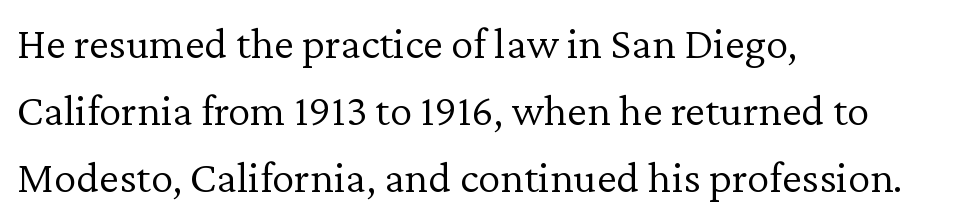
Q: Is the text bold? A: No.
Q: Is the text italic (slanted)? A: No, it is upright.
Q: Is the typeface a serif or a sans-serif typeface? A: Serif.
Q: Is the text underlined? A: No.
Q: How is the paragraph aligned? A: Left-aligned.
Q: Is the spacing between letters normal or unusually wide? A: Normal.
Q: Is the spacing between lines tight, normal or loose? A: Normal.
Q: Width (condensed, normal, or wide)? A: Normal.
Q: Stroke contrast? A: Low.
Q: x-height? A: Medium.
Q: Monospaced? A: No.
